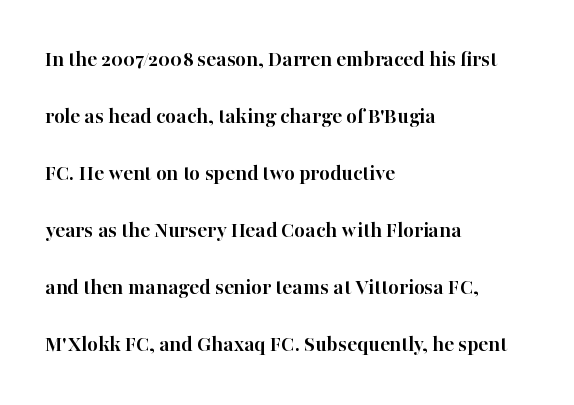
The image shows 23 px bold type, upright; set left-aligned, loose line spacing (2.48x), normal letter spacing, not underlined.
